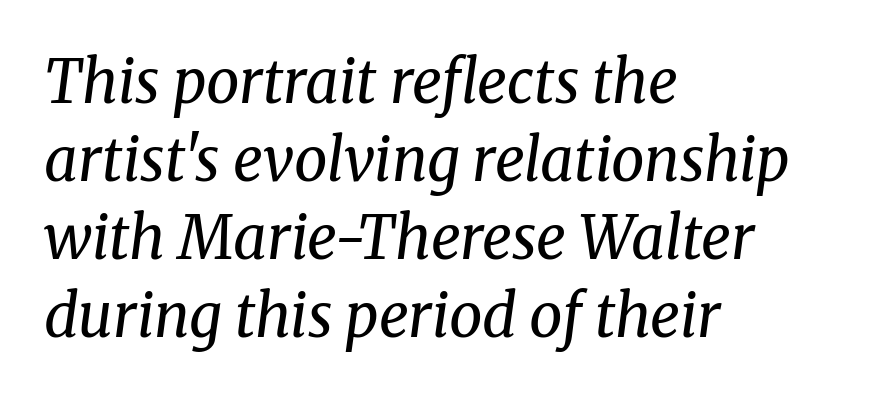
{"serif": "yes", "italic": "yes", "lean": "right", "slant_degrees": 8, "bold": "no", "weight": "regular", "width": "normal", "stroke_contrast": "medium", "x_height": "medium", "monospaced": "no", "underline": "no", "align": "left", "line_spacing": "normal", "line_spacing_ratio": 1.32, "letter_spacing": "normal", "letter_spacing_em": 0.0, "glyph_px": 59}
